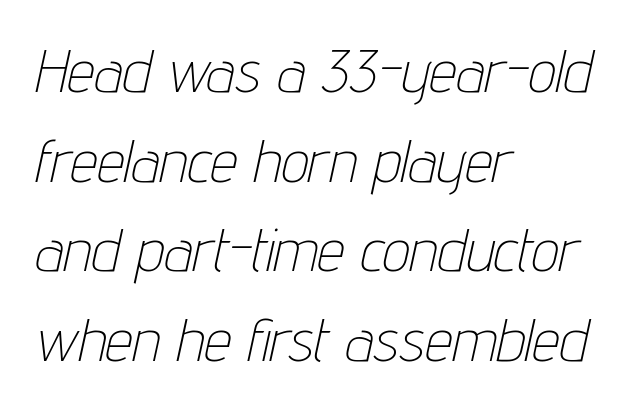
Q: Is the text bold? A: No.
Q: Is the text italic (slanted)? A: Yes, it leans right by about 12 degrees.
Q: Is the text underlined? A: No.
Q: How is the paragraph aligned? A: Left-aligned.
Q: Is the spacing between letters normal or unusually wide? A: Normal.
Q: Is the spacing between lines tight, normal or loose? A: Normal.
Q: Width (condensed, normal, or wide)? A: Condensed.
Q: Stroke contrast? A: Low.
Q: x-height? A: Medium.
Q: Monospaced? A: No.
